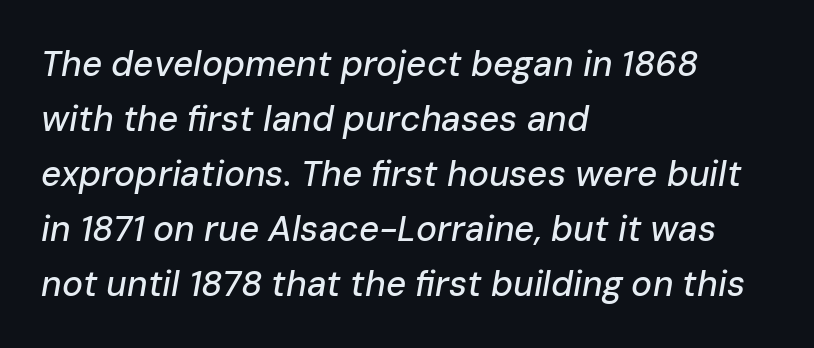
The image shows 35 px text type, italic (leaning right); set left-aligned, normal line spacing (1.57x), normal letter spacing, not underlined; low stroke contrast and a medium x-height.
